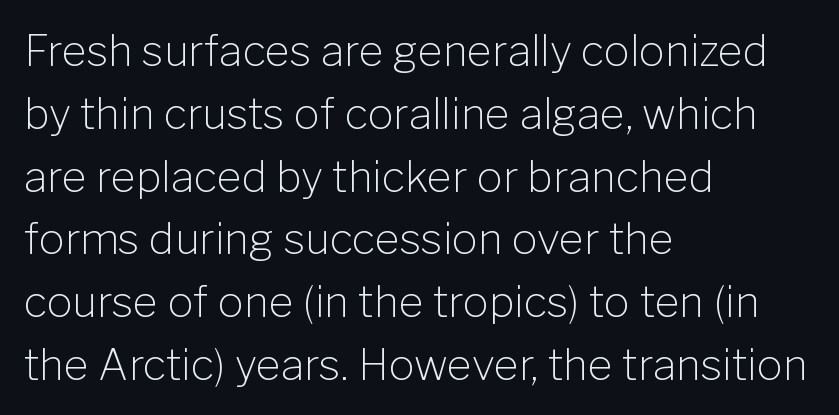
Q: Is the text bold? A: No.
Q: Is the text italic (slanted)? A: No, it is upright.
Q: Is the typeface a serif or a sans-serif typeface? A: Sans-serif.
Q: Is the text underlined? A: No.
Q: How is the paragraph aligned? A: Left-aligned.
Q: Is the spacing between letters normal or unusually wide? A: Normal.
Q: Is the spacing between lines tight, normal or loose? A: Normal.
Q: Width (condensed, normal, or wide)? A: Normal.
Q: Stroke contrast? A: Low.
Q: x-height? A: Medium.
Q: Monospaced? A: No.
